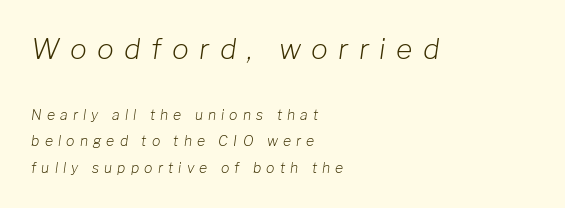
Q: Is the text bold? A: No.
Q: Is the text italic (slanted)? A: Yes, it leans right by about 8 degrees.
Q: Is the text underlined? A: No.
Q: How is the paragraph aligned? A: Left-aligned.
Q: Is the spacing between letters normal or unusually wide? A: Unusually wide.
Q: Which block of text is set in a larger size, the first (top) or the second (bottom)? A: The first (top) one.
Q: Width (condensed, normal, or wide)? A: Normal.
Q: Stroke contrast? A: Low.
Q: x-height? A: Medium.
Q: Monospaced? A: No.
